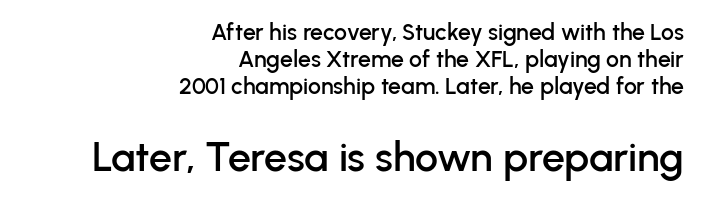
{"serif": "no", "italic": "no", "width": "normal", "stroke_contrast": "low", "x_height": "medium", "monospaced": "no", "underline": "no", "align": "right", "line_spacing_ratio": 1.18, "letter_spacing": "normal", "letter_spacing_em": 0.0, "larger_block": "second", "size_ratio": 1.78, "glyph_px": 41}
